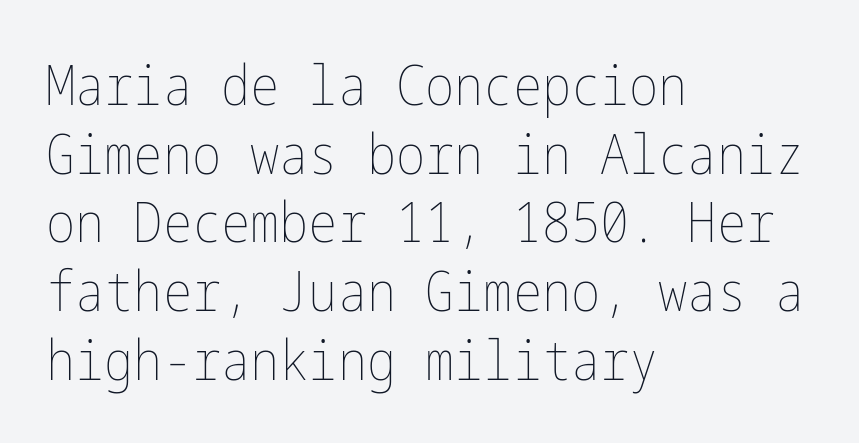
{"italic": "no", "bold": "no", "weight": "thin", "width": "condensed", "stroke_contrast": "low", "x_height": "medium", "underline": "no", "align": "left", "line_spacing": "normal", "line_spacing_ratio": 1.25, "letter_spacing": "normal", "letter_spacing_em": 0.0, "glyph_px": 55}
